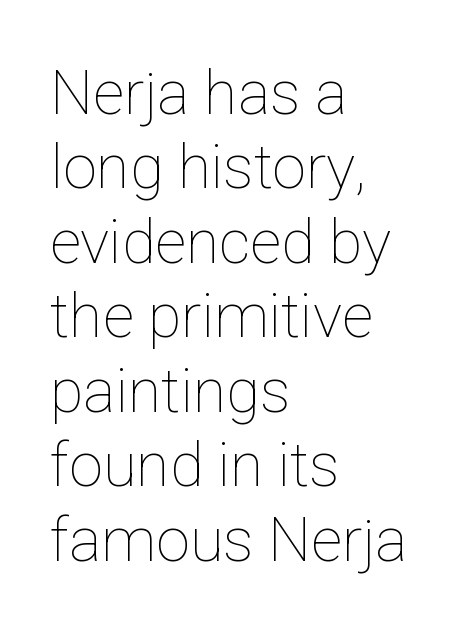
What stands out about the letter spacing? Nothing — it is the standard amount. Bold? No — there's no thickening of the strokes. It's the straight-up-and-down kind of type. Anything drawn beneath the words? Only blank space.
